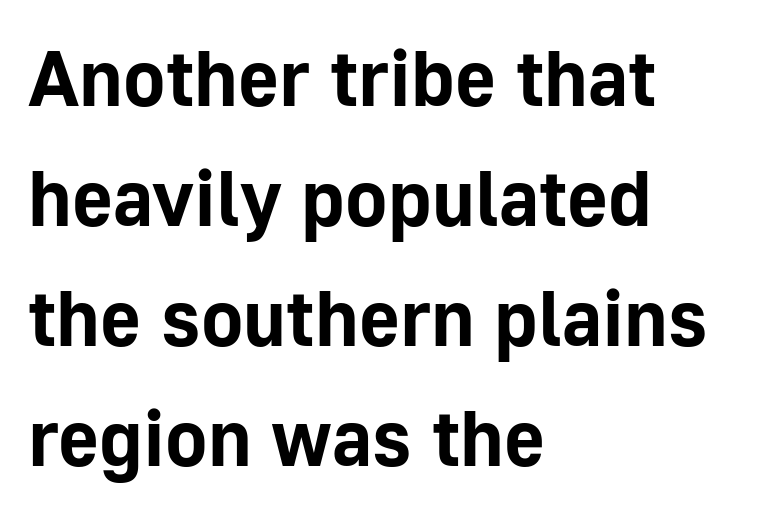
Ordinary non-slanted type is in use. The rendering anchors every line to the left-hand side. The baseline area is clear. The typesetting leans heavy: a genuine bold.
